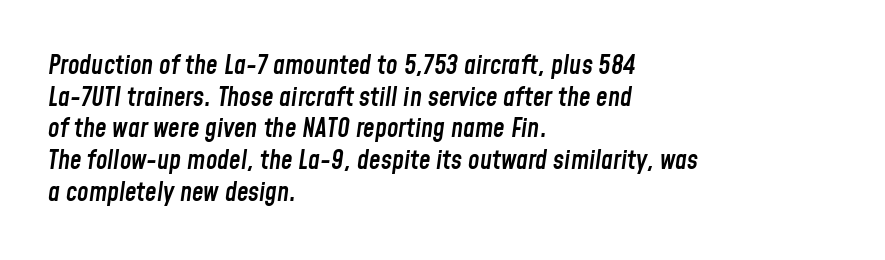
The image shows 26 px text type, italic (leaning right); set left-aligned, line spacing 1.22x, normal letter spacing, not underlined.
